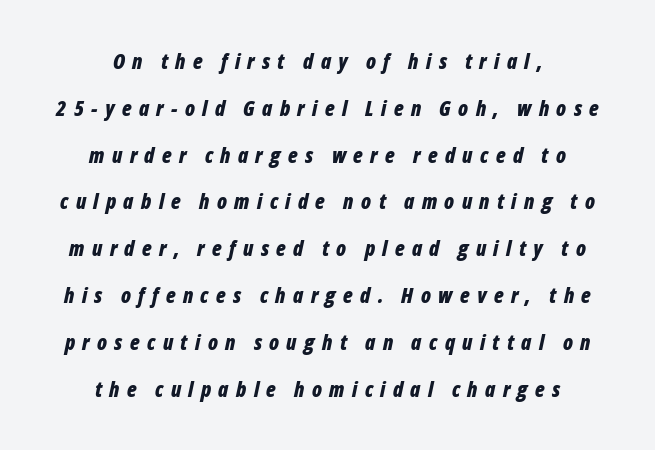
The image shows 21 px bold type, italic (leaning right); set centered, loose line spacing (2.23x), unusually wide letter spacing (+0.35 em), not underlined.
